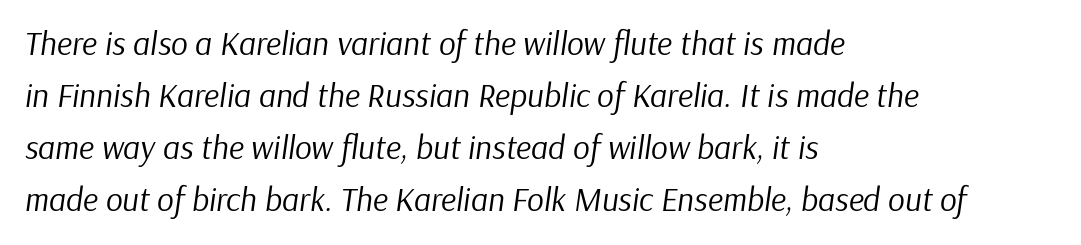
{"italic": "yes", "lean": "right", "slant_degrees": 9, "bold": "no", "weight": "regular", "width": "normal", "stroke_contrast": "low", "x_height": "medium", "monospaced": "no", "underline": "no", "align": "left", "line_spacing": "normal", "line_spacing_ratio": 1.58, "letter_spacing": "normal", "letter_spacing_em": 0.0, "glyph_px": 33}
